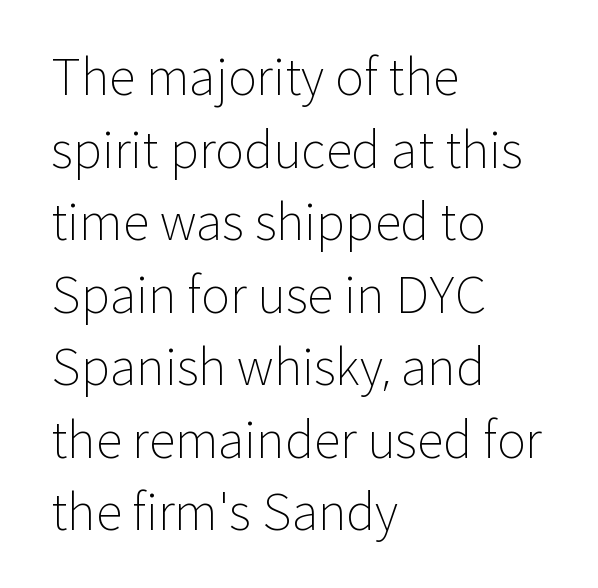
Baseline-to-baseline distance is the conventional proportion of letter height. Italic? Not at all — the glyphs are vertical. Unmarked baselines from the first word to the last. The tracking reads as untouched default to a designer's eye. Does the type have serifs? No, each stem ends abruptly. The face used here is proportionally spaced, like ordinary book or web type.
